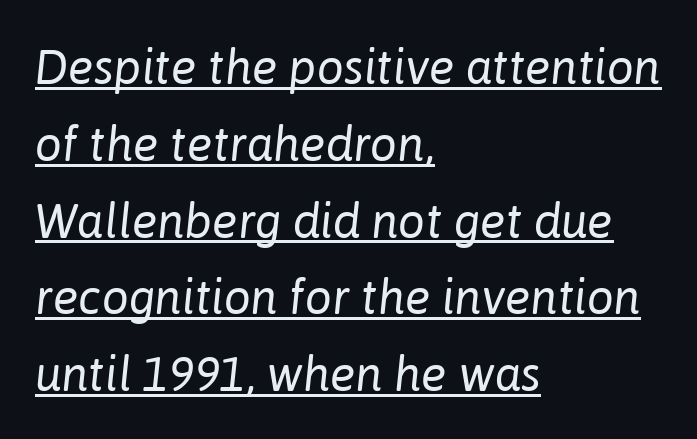
Q: Is the text bold? A: No.
Q: Is the text italic (slanted)? A: Yes, it leans right by about 6 degrees.
Q: Is the text underlined? A: Yes.
Q: How is the paragraph aligned? A: Left-aligned.
Q: Is the spacing between letters normal or unusually wide? A: Normal.
Q: Is the spacing between lines tight, normal or loose? A: Normal.
Q: Width (condensed, normal, or wide)? A: Normal.
Q: Stroke contrast? A: Low.
Q: x-height? A: Medium.
Q: Monospaced? A: No.
